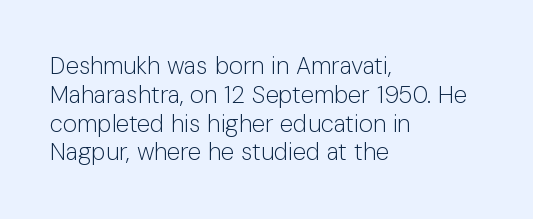
Q: Is the text bold? A: No.
Q: Is the text italic (slanted)? A: No, it is upright.
Q: Is the text underlined? A: No.
Q: How is the paragraph aligned? A: Left-aligned.
Q: Is the spacing between letters normal or unusually wide? A: Normal.
